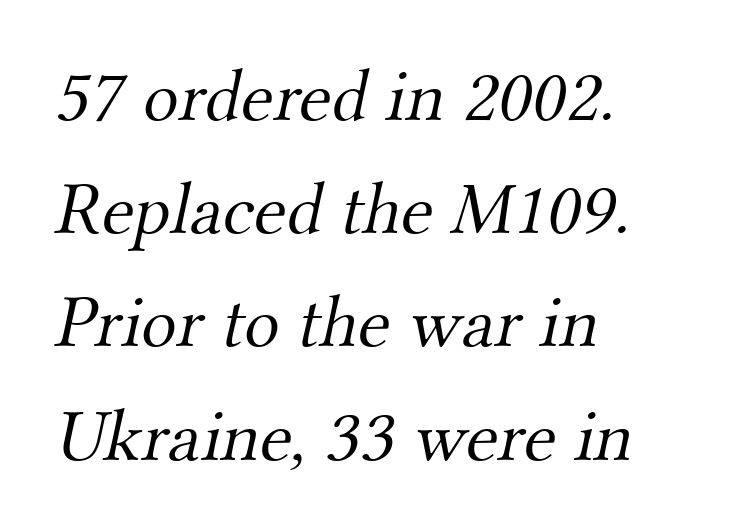
Q: Is the text bold? A: No.
Q: Is the typeface a serif or a sans-serif typeface? A: Serif.
Q: Is the text underlined? A: No.
Q: How is the paragraph aligned? A: Left-aligned.
Q: Is the spacing between letters normal or unusually wide? A: Normal.
Q: Is the spacing between lines tight, normal or loose? A: Normal.
Q: Width (condensed, normal, or wide)? A: Normal.
Q: Stroke contrast? A: Medium.
Q: x-height? A: Small.
Q: Monospaced? A: No.
